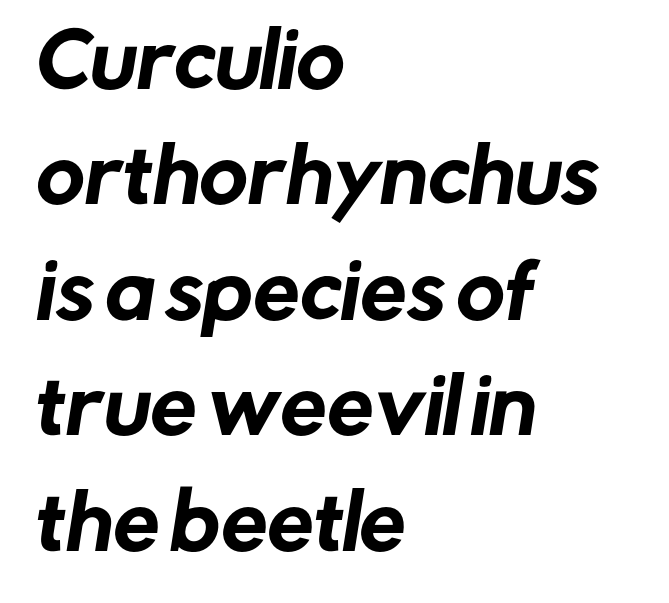
The image shows 74 px sans-serif type; set left-aligned, normal line spacing (1.56x), normal letter spacing, not underlined; low stroke contrast and a medium x-height.
